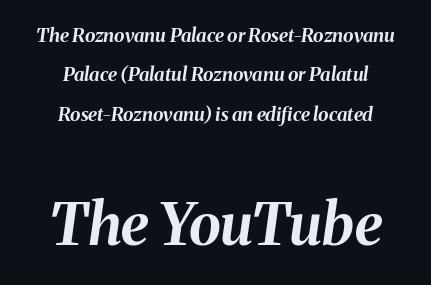
The image shows 58 px bold type, italic (leaning right); set centered, loose line spacing (2.07x), normal letter spacing, not underlined; the second (bottom) block is 3.05x larger; medium stroke contrast and a medium x-height.
